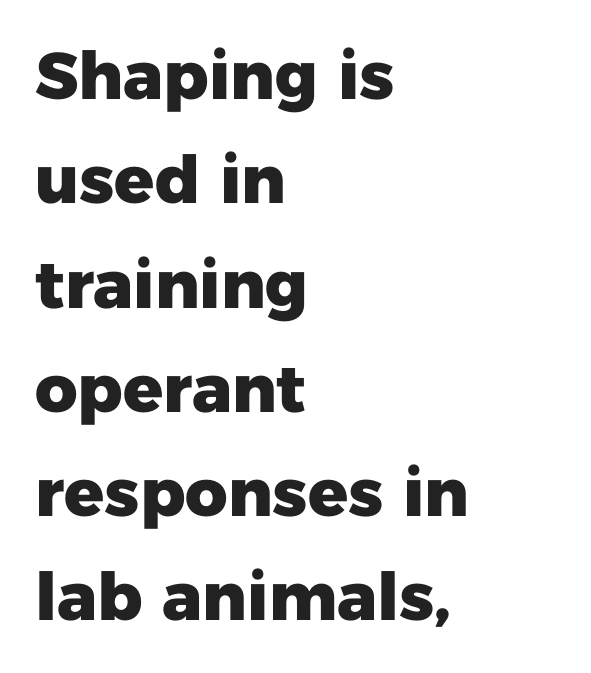
{"serif": "no", "italic": "no", "bold": "yes", "weight": "heavy", "width": "normal", "stroke_contrast": "low", "x_height": "medium", "monospaced": "no", "underline": "no", "align": "left", "line_spacing": "normal", "line_spacing_ratio": 1.58, "letter_spacing": "normal", "letter_spacing_em": 0.0, "glyph_px": 66}
